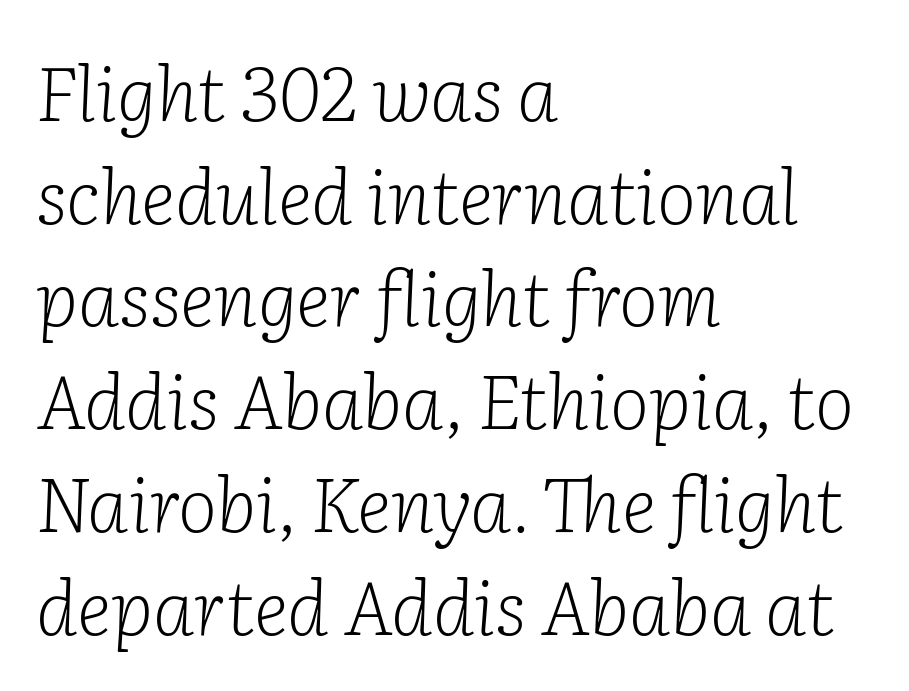
{"serif": "yes", "italic": "yes", "lean": "right", "slant_degrees": 2, "bold": "no", "weight": "light", "width": "normal", "stroke_contrast": "low", "x_height": "medium", "monospaced": "no", "underline": "no", "align": "left", "line_spacing": "normal", "line_spacing_ratio": 1.37, "letter_spacing": "normal", "letter_spacing_em": 0.0, "glyph_px": 75}
